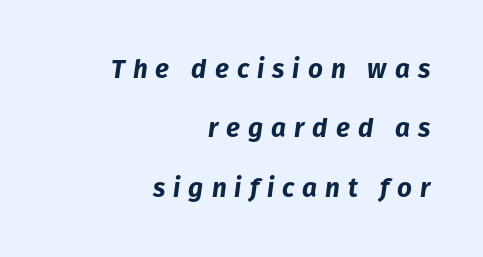
Check under the words: just untouched page. This sample uses an oblique cut, with every glyph tilted off the vertical. Interline gaps are noticeably wide in this sample. A dark, heavy texture on the line: the type is bold. The tracking jumps out immediately: characters are airy and widely separated.
